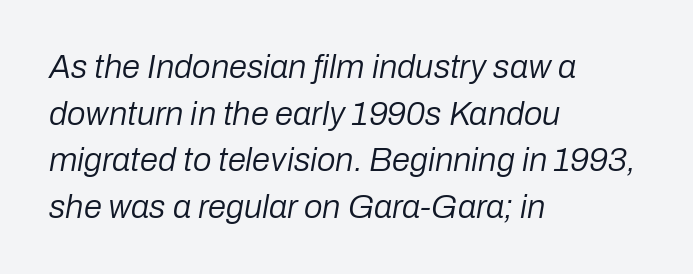
{"italic": "yes", "lean": "right", "slant_degrees": 10, "bold": "no", "weight": "regular", "width": "normal", "stroke_contrast": "low", "x_height": "medium", "monospaced": "no", "underline": "no", "align": "left", "line_spacing": "normal", "line_spacing_ratio": 1.41, "letter_spacing": "normal", "letter_spacing_em": 0.0, "glyph_px": 33}
